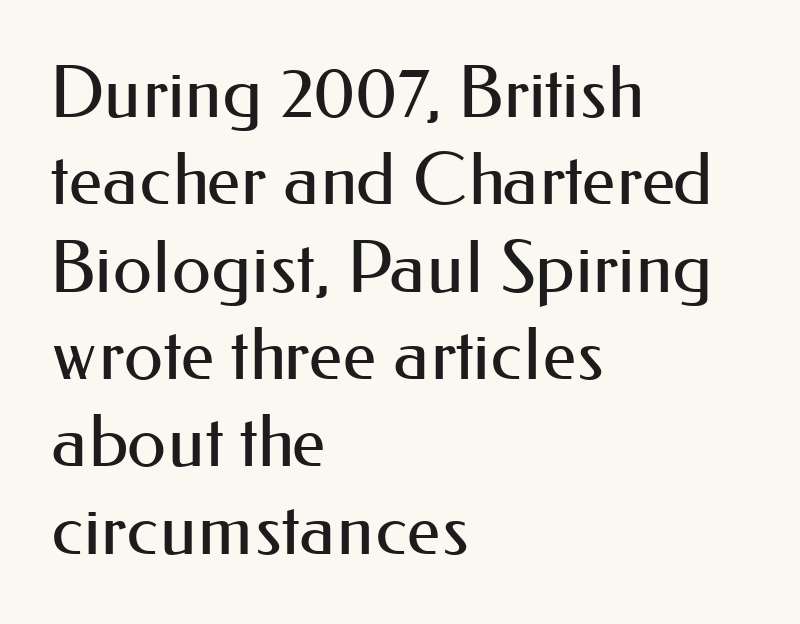
Check where the strokes stop: nothing finishes them off — pure sans. Quick note: not italic, upright. Leftover space on each line is placed entirely after the last word. Vertical stems look standard width or narrower in stroke.
